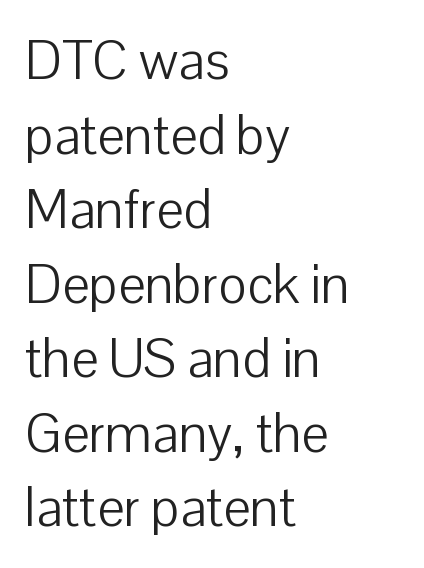
The image shows 54 px light sans-serif type, upright; set left-aligned, normal line spacing (1.38x), normal letter spacing, not underlined; low stroke contrast and a medium x-height.
